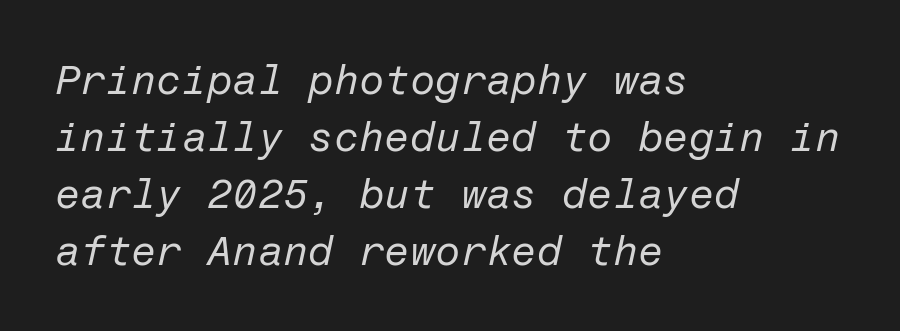
One-word summary of the alignment: left. Descender tails drop into unmarked territory. This block has exactly the height ordinary leading produces. Caption: face not bold, strokes unweighted. Letter spacing: default.
